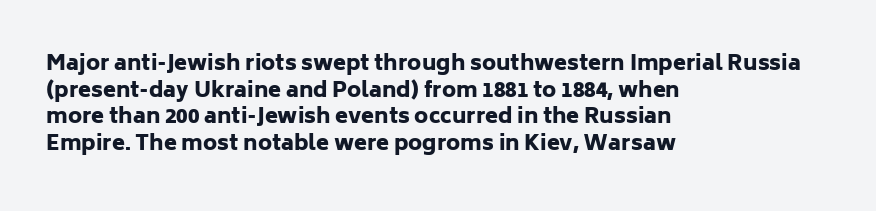
{"italic": "no", "bold": "yes", "underline": "no", "align": "left", "line_spacing": "normal", "line_spacing_ratio": 1.27, "letter_spacing": "normal", "letter_spacing_em": 0.0, "glyph_px": 21}
